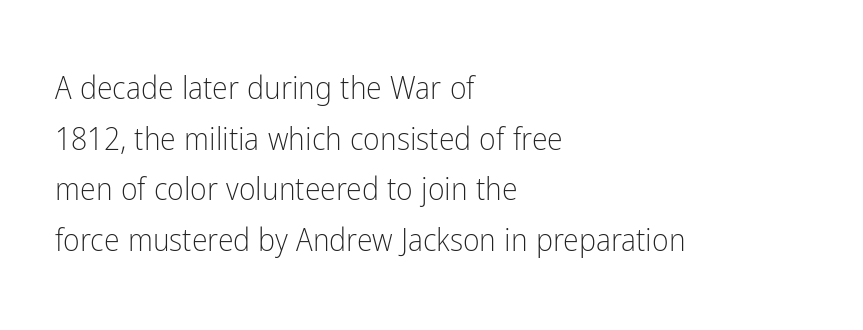
Q: Is the text bold? A: No.
Q: Is the text italic (slanted)? A: No, it is upright.
Q: Is the typeface a serif or a sans-serif typeface? A: Sans-serif.
Q: Is the text underlined? A: No.
Q: How is the paragraph aligned? A: Left-aligned.
Q: Is the spacing between letters normal or unusually wide? A: Normal.
Q: Is the spacing between lines tight, normal or loose? A: Normal.
Q: Width (condensed, normal, or wide)? A: Condensed.
Q: Stroke contrast? A: Low.
Q: x-height? A: Medium.
Q: Monospaced? A: No.
